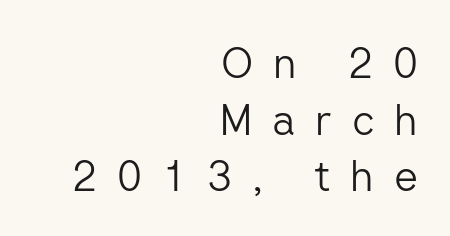
Q: Is the text bold? A: No.
Q: Is the text italic (slanted)? A: No, it is upright.
Q: Is the typeface a serif or a sans-serif typeface? A: Sans-serif.
Q: Is the text underlined? A: No.
Q: How is the paragraph aligned? A: Right-aligned.
Q: Is the spacing between letters normal or unusually wide? A: Unusually wide.
Q: Is the spacing between lines tight, normal or loose? A: Normal.
Q: Width (condensed, normal, or wide)? A: Normal.
Q: Stroke contrast? A: Low.
Q: x-height? A: Medium.
Q: Monospaced? A: No.
